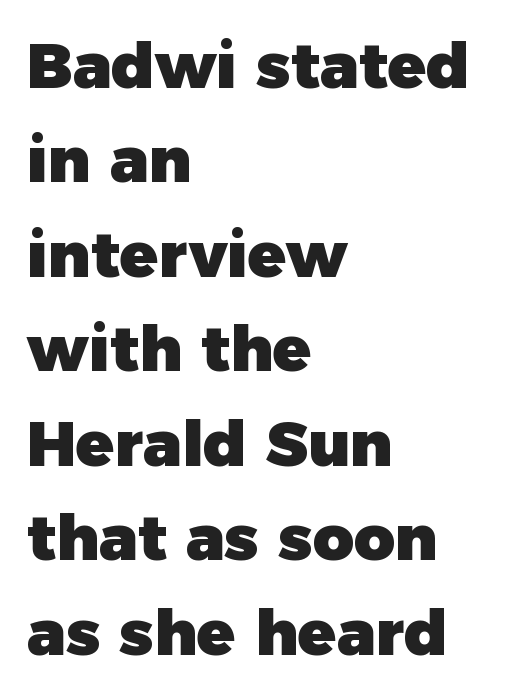
{"serif": "no", "italic": "no", "bold": "yes", "weight": "heavy", "width": "normal", "stroke_contrast": "low", "x_height": "medium", "monospaced": "no", "underline": "no", "align": "left", "line_spacing": "normal", "line_spacing_ratio": 1.5, "letter_spacing": "normal", "letter_spacing_em": 0.0, "glyph_px": 63}
